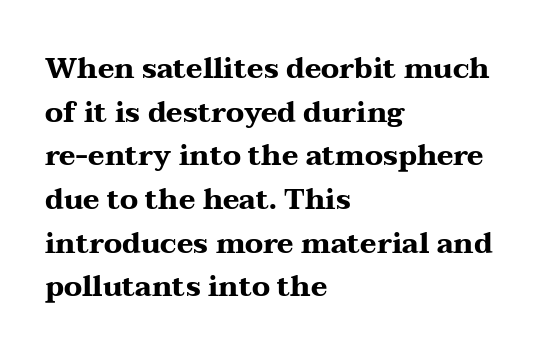
{"serif": "yes", "italic": "no", "bold": "yes", "weight": "heavy", "width": "wide", "stroke_contrast": "medium", "x_height": "medium", "monospaced": "no", "underline": "no", "align": "left", "line_spacing": "normal", "line_spacing_ratio": 1.56, "letter_spacing": "normal", "letter_spacing_em": 0.0, "glyph_px": 28}
